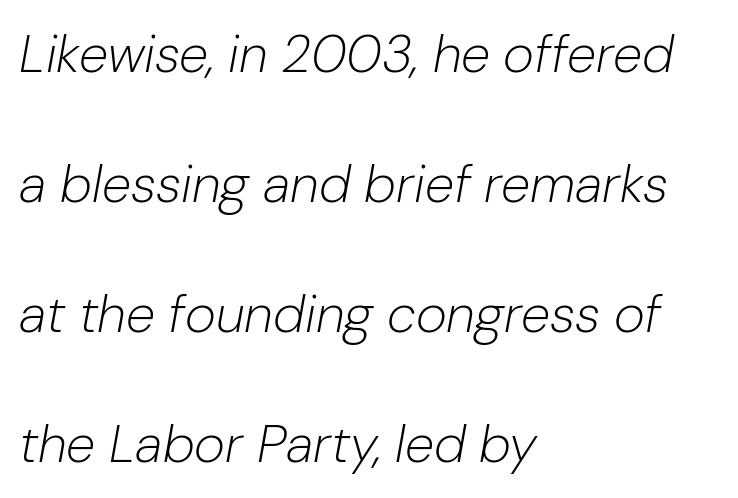
The image shows 53 px light type, italic (leaning right); set left-aligned, loose line spacing (2.45x), normal letter spacing, not underlined; low stroke contrast and a medium x-height.
